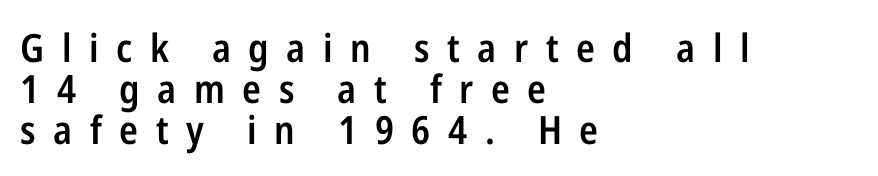
Typographically, this falls in the sans-serif category. The strip under each line holds only bare page. The rendering uses natural spacing where letterforms have individual widths. Baseline-to-baseline distance is barely more than the letter height. Typeset ragged right — the left edge is the straight one.
